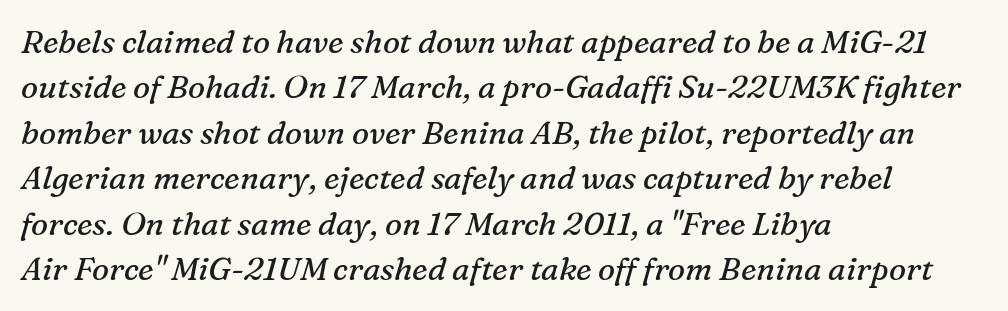
The image shows 32 px regular-weight serif type, italic (leaning right); set left-aligned, normal line spacing (1.42x), normal letter spacing, not underlined; medium stroke contrast and a medium x-height.
